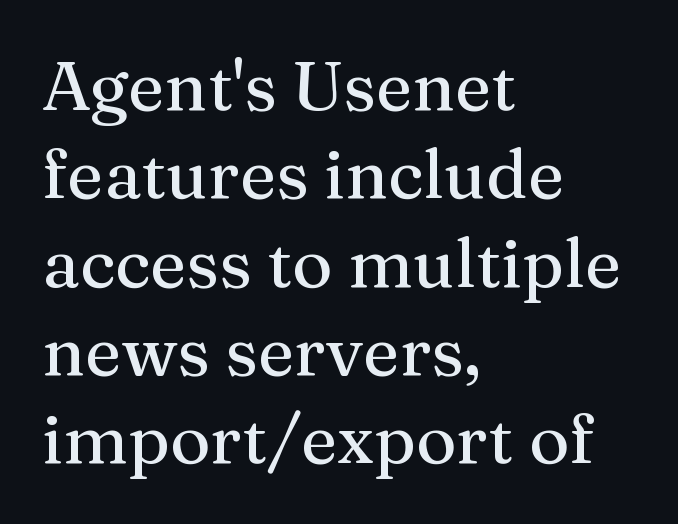
The image shows 69 px serif type, upright; set left-aligned, normal line spacing (1.28x), normal letter spacing, not underlined; medium stroke contrast and a medium x-height.
